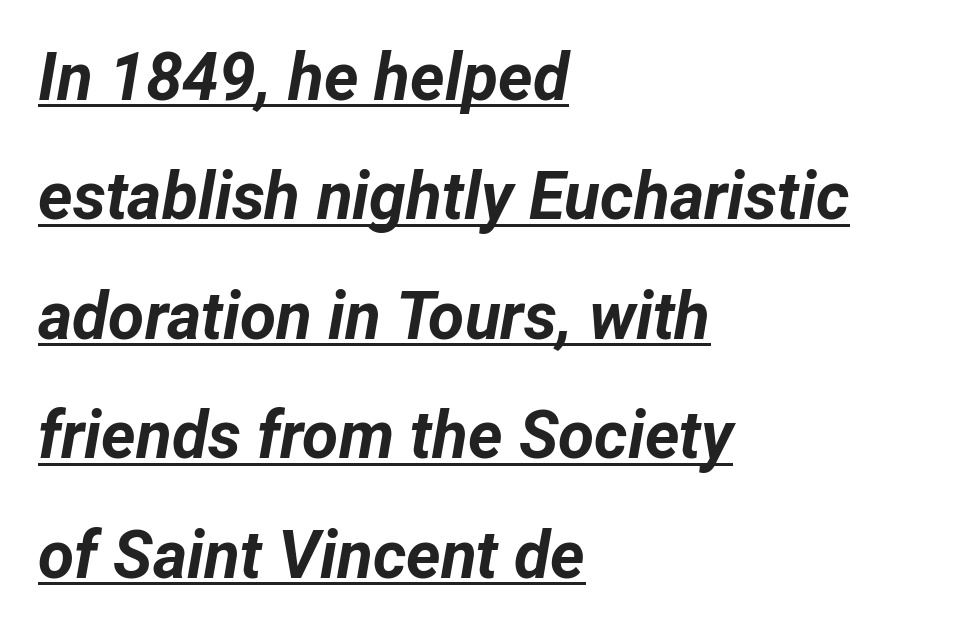
{"italic": "yes", "lean": "right", "slant_degrees": 12, "bold": "yes", "weight": "bold", "width": "normal", "stroke_contrast": "low", "x_height": "medium", "monospaced": "no", "underline": "yes", "align": "left", "line_spacing_ratio": 1.81, "letter_spacing": "normal", "letter_spacing_em": 0.0, "glyph_px": 66}
